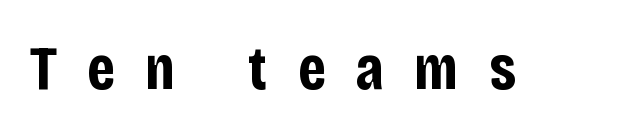
Q: Is the text bold? A: Yes.
Q: Is the text italic (slanted)? A: No, it is upright.
Q: Is the typeface a serif or a sans-serif typeface? A: Sans-serif.
Q: Is the text underlined? A: No.
Q: Is the spacing between letters normal or unusually wide? A: Unusually wide.
Q: Width (condensed, normal, or wide)? A: Condensed.
Q: Stroke contrast? A: Low.
Q: x-height? A: Large.
Q: Monospaced? A: No.
